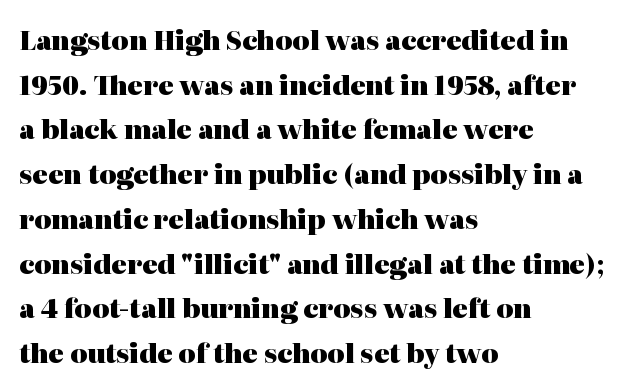
{"italic": "no", "bold": "yes", "underline": "no", "align": "left", "line_spacing_ratio": 1.72, "letter_spacing": "normal", "letter_spacing_em": 0.0, "glyph_px": 26}
